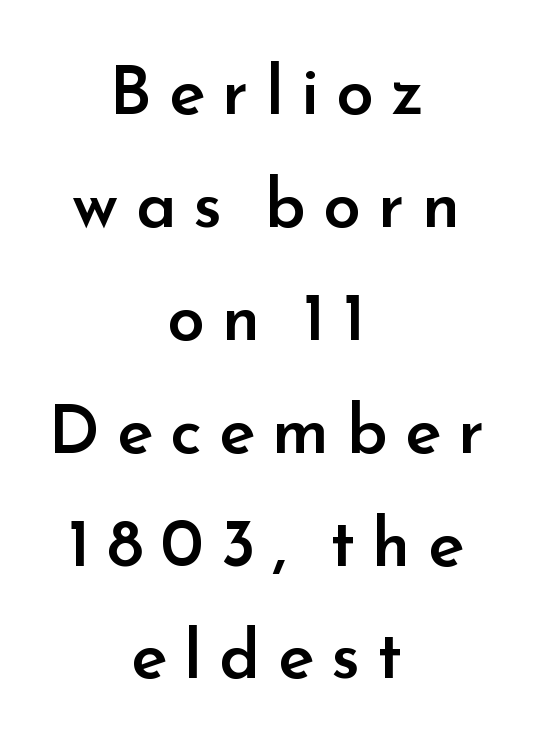
If you measured baseline to baseline, you'd find a middling distance. Emphasis by weight is partial: semibold. You could not count columns in this text — the font is proportionally spaced. Observe the wide spacing: letters keep a clear distance from each other. No word sits above an underline.
